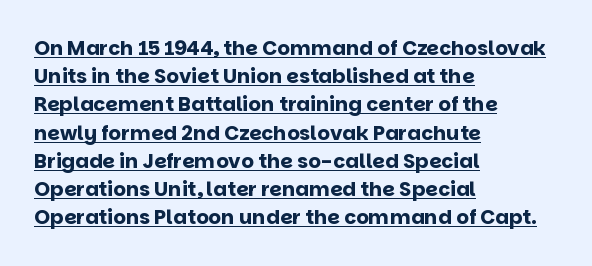
If you drew a ruler down the left edge, every line would touch it. The vertical gap from one line to the next is medium. Characters follow at the spacing the type designer built in. The rendering uses a bold face; every stroke is thick and dark.
